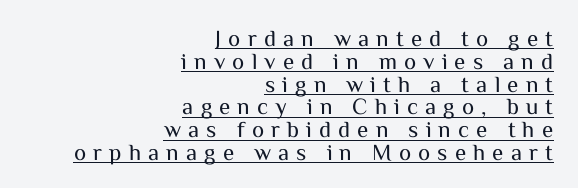
Q: Is the text bold? A: No.
Q: Is the text italic (slanted)? A: No, it is upright.
Q: Is the text underlined? A: Yes.
Q: How is the paragraph aligned? A: Right-aligned.
Q: Is the spacing between letters normal or unusually wide? A: Unusually wide.
Q: Is the spacing between lines tight, normal or loose? A: Tight.
